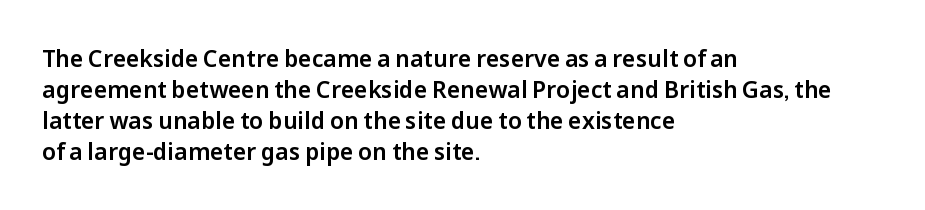
{"italic": "no", "underline": "no", "align": "left", "line_spacing": "normal", "line_spacing_ratio": 1.35, "letter_spacing": "normal", "letter_spacing_em": 0.0, "glyph_px": 23}
